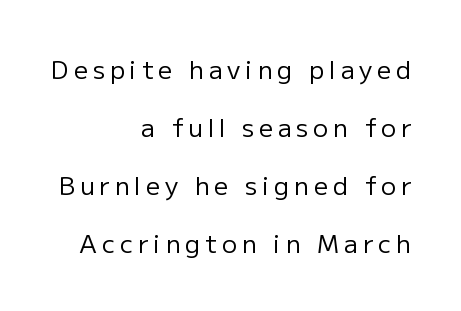
Q: Is the text bold? A: No.
Q: Is the text italic (slanted)? A: No, it is upright.
Q: Is the text underlined? A: No.
Q: How is the paragraph aligned? A: Right-aligned.
Q: Is the spacing between lines tight, normal or loose? A: Loose.
